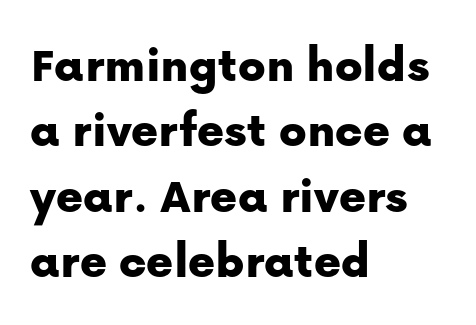
This sample is left-justified, so line endings fall wherever the words run out. The area under the type is left untouched. The glyphs in this specimen are sans serif. Is there much room between lines? A standard amount, neither cramped nor airy. In terms of posture, this sample is upright. Between one letter and the next there's only the usual sliver of space.
